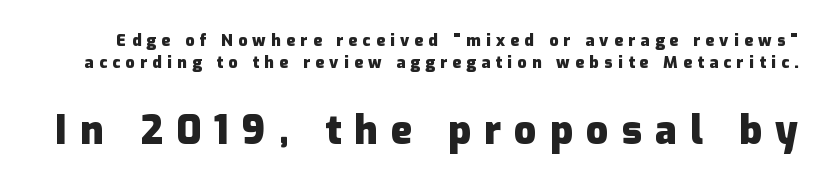
The image shows 39 px heavy sans-serif type, upright; set normal line spacing (1.38x), unusually wide letter spacing (+0.34 em), not underlined; the second (bottom) block is 2.44x larger; low stroke contrast and a medium x-height.
